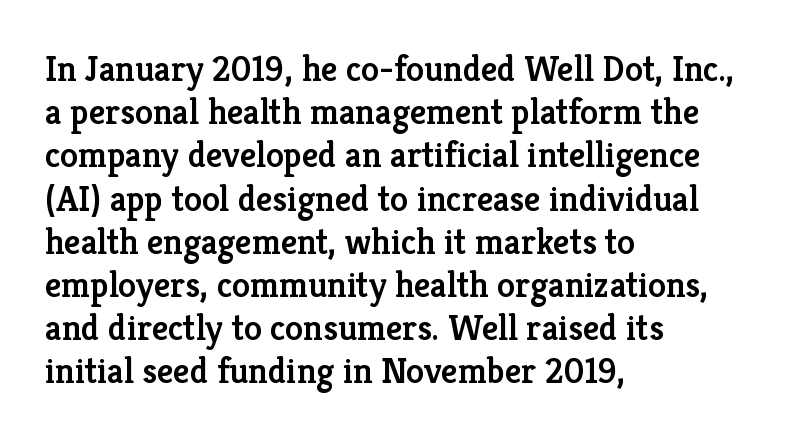
{"serif": "yes", "italic": "no", "bold": "semi", "weight": "semibold", "width": "normal", "stroke_contrast": "low", "x_height": "medium", "monospaced": "no", "underline": "no", "align": "left", "line_spacing_ratio": 1.2, "letter_spacing": "normal", "letter_spacing_em": 0.0, "glyph_px": 36}
